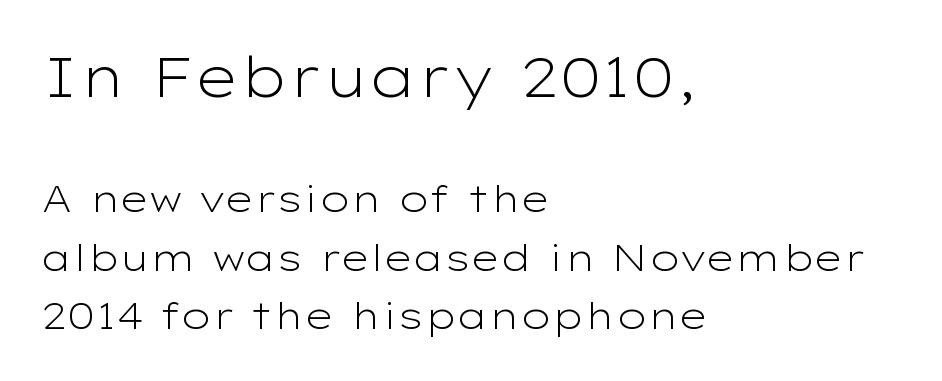
The image shows 56 px light, wide sans-serif type, upright; set left-aligned, normal line spacing (1.59x), normal letter spacing, not underlined; the first (top) block is 1.51x larger; low stroke contrast and a medium x-height.
